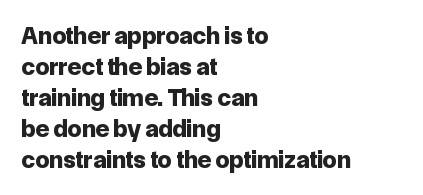
{"italic": "no", "bold": "yes", "underline": "no", "align": "left", "line_spacing_ratio": 1.24, "letter_spacing": "normal", "letter_spacing_em": 0.0, "glyph_px": 25}
